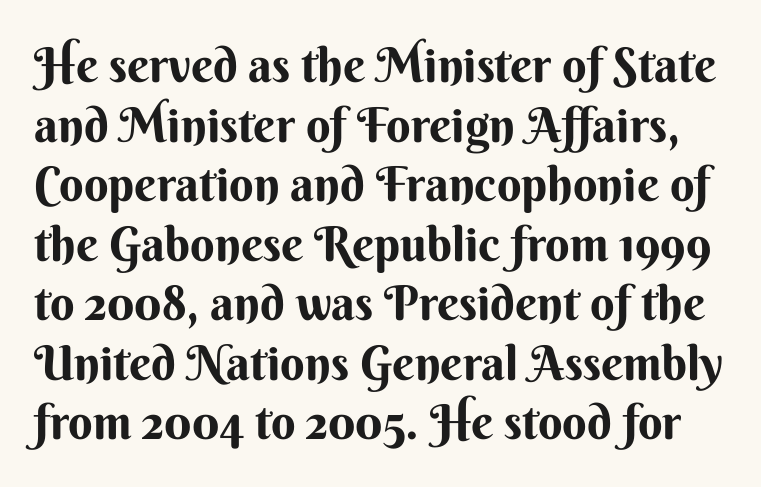
The image shows 48 px bold sans-serif type, upright; set line spacing 1.24x, normal letter spacing, not underlined; medium stroke contrast and a small x-height.
